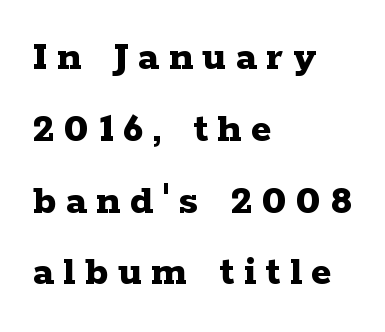
The image shows 43 px bold, wide serif type, upright; set left-aligned, normal line spacing (1.67x), unusually wide letter spacing (+0.22 em), not underlined; low stroke contrast and a medium x-height.
